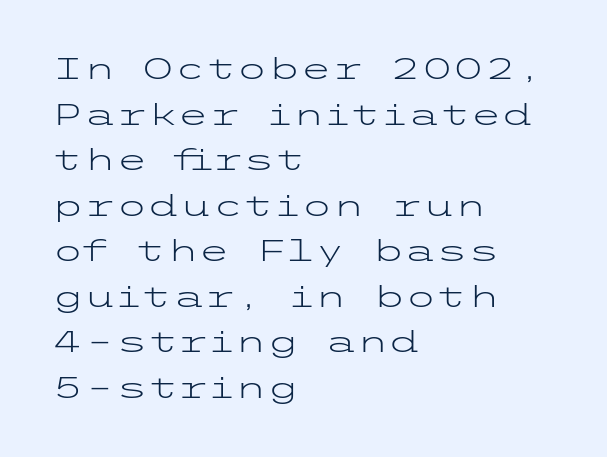
{"serif": "no", "italic": "no", "bold": "no", "weight": "light", "width": "wide", "stroke_contrast": "low", "x_height": "medium", "underline": "no", "align": "left", "line_spacing": "normal", "line_spacing_ratio": 1.57, "letter_spacing": "normal", "letter_spacing_em": 0.0, "glyph_px": 29}
